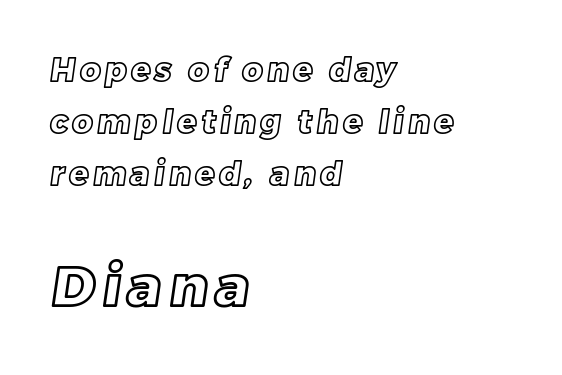
Q: Is the text underlined? A: No.
Q: How is the paragraph aligned? A: Left-aligned.
Q: Is the spacing between lines tight, normal or loose? A: Normal.
Q: Which block of text is set in a larger size, the first (top) or the second (bottom)? A: The second (bottom) one.
Q: Width (condensed, normal, or wide)? A: Normal.
Q: x-height? A: Large.
Q: Monospaced? A: No.
